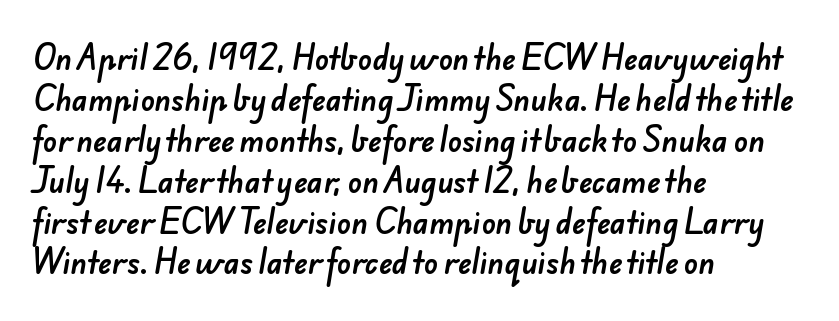
The paragraph has a hard left edge and a soft right edge. One glance says typical: line gaps are just what's usual. Look at the bottom of the vertical strokes: they stop flat, with no serifs. The string is rendered with underlining switched off. A typesetter would call this proportional, since set widths differ per character.
